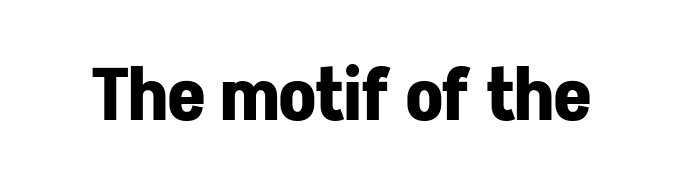
{"serif": "no", "italic": "no", "bold": "yes", "weight": "bold", "width": "normal", "stroke_contrast": "low", "x_height": "medium", "monospaced": "no", "underline": "no", "letter_spacing": "normal", "letter_spacing_em": 0.0, "glyph_px": 72}
